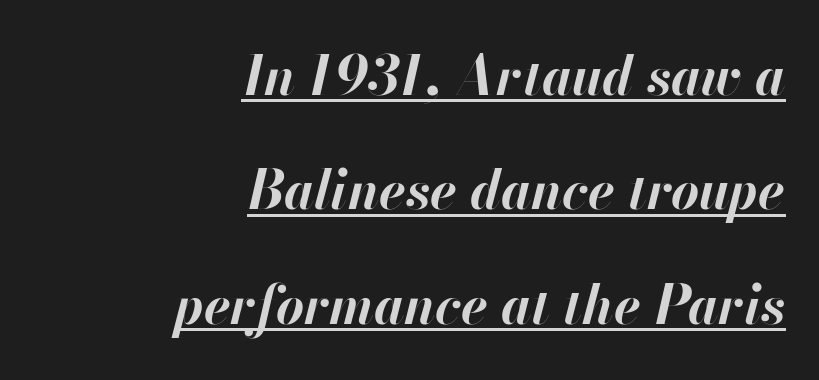
Q: Is the text bold? A: Yes.
Q: Is the text italic (slanted)? A: Yes, it leans right by about 13 degrees.
Q: Is the text underlined? A: Yes.
Q: How is the paragraph aligned? A: Right-aligned.
Q: Is the spacing between letters normal or unusually wide? A: Normal.
Q: Is the spacing between lines tight, normal or loose? A: Loose.
Q: Width (condensed, normal, or wide)? A: Normal.
Q: Stroke contrast? A: High.
Q: x-height? A: Small.
Q: Monospaced? A: No.
